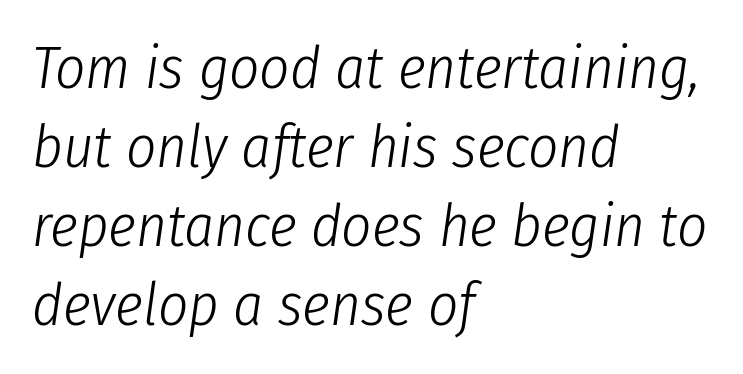
The image shows 59 px light, condensed type, italic (leaning right); set left-aligned, normal line spacing (1.34x), normal letter spacing, not underlined; low stroke contrast and a medium x-height.
